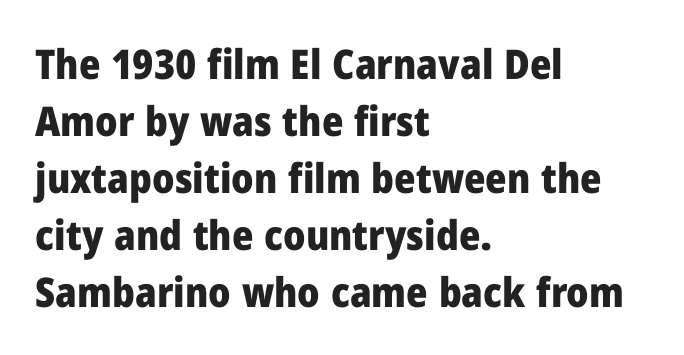
The image shows 41 px heavy sans-serif type, upright; set left-aligned, normal line spacing (1.39x), normal letter spacing, not underlined; low stroke contrast and a medium x-height.
